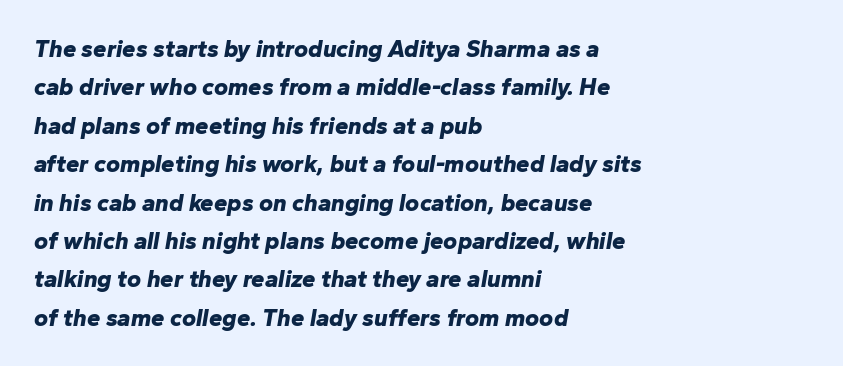
The image shows 24 px bold type, italic (leaning right); set left-aligned, normal line spacing (1.6x), normal letter spacing, not underlined.
